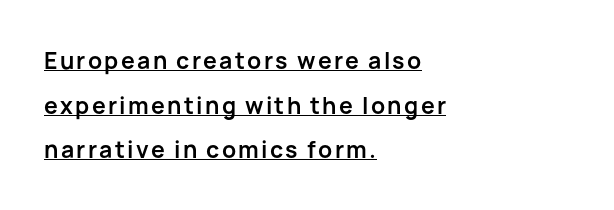
{"italic": "no", "bold": "yes", "underline": "yes", "align": "left", "line_spacing": "loose", "line_spacing_ratio": 1.94, "glyph_px": 23}
